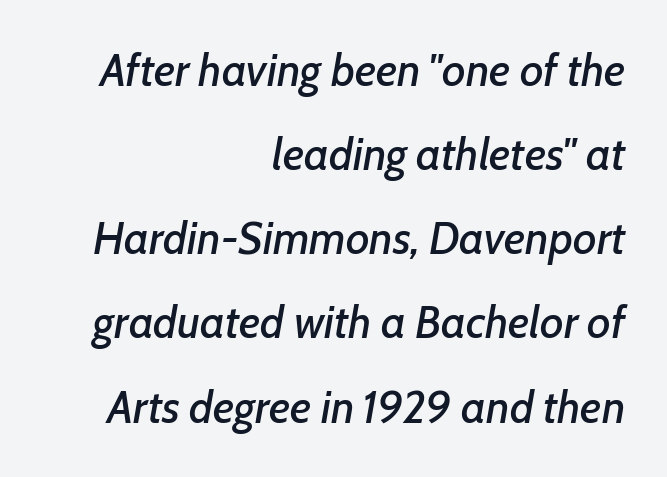
These lines keep a tight, regular rhythm from letter to letter. Is this a fixed-width face? No — the glyphs have proportional, varying widths. The strip under each line holds only bare page. There's an unmistakable incline to the writing here.
